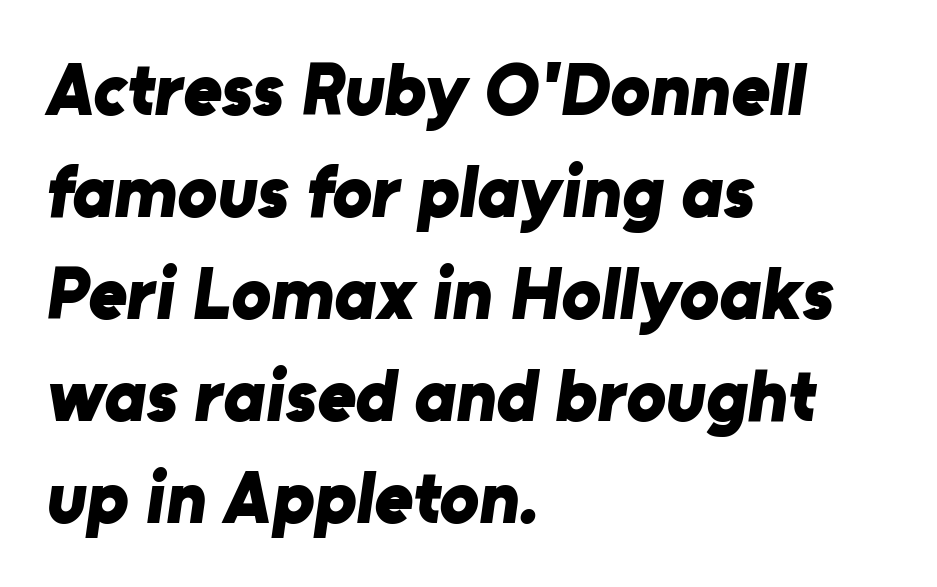
Q: Is the text bold? A: Yes.
Q: Is the typeface a serif or a sans-serif typeface? A: Sans-serif.
Q: Is the text underlined? A: No.
Q: How is the paragraph aligned? A: Left-aligned.
Q: Is the spacing between letters normal or unusually wide? A: Normal.
Q: Is the spacing between lines tight, normal or loose? A: Normal.
Q: Width (condensed, normal, or wide)? A: Normal.
Q: Stroke contrast? A: Low.
Q: x-height? A: Medium.
Q: Monospaced? A: No.
